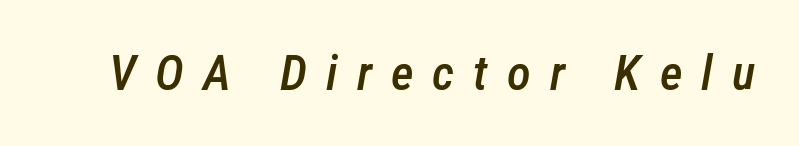
The image shows 49 px semibold, condensed type, italic (leaning right); set unusually wide letter spacing (+0.39 em), not underlined; low stroke contrast and a medium x-height.
